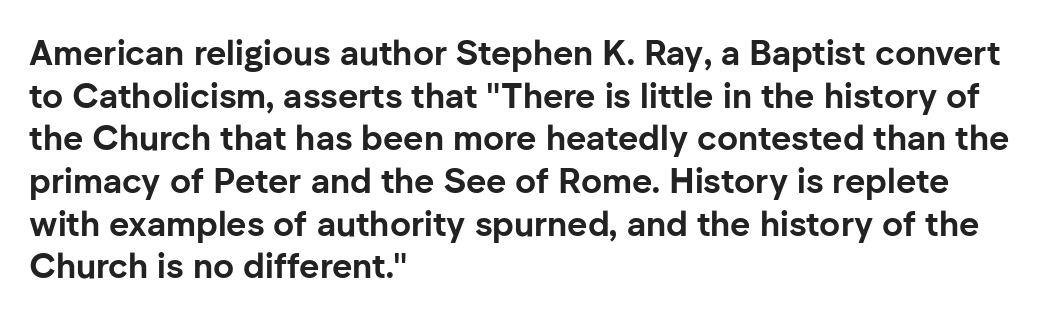
Q: Is the text bold? A: Yes.
Q: Is the text italic (slanted)? A: No, it is upright.
Q: Is the typeface a serif or a sans-serif typeface? A: Sans-serif.
Q: Is the text underlined? A: No.
Q: How is the paragraph aligned? A: Left-aligned.
Q: Is the spacing between letters normal or unusually wide? A: Normal.
Q: Width (condensed, normal, or wide)? A: Normal.
Q: Stroke contrast? A: Low.
Q: x-height? A: Medium.
Q: Monospaced? A: No.
